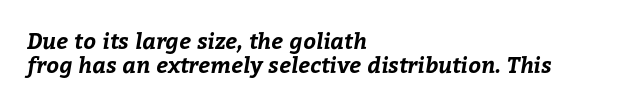
Typesetter's note: full bold, strokes at maximum text heaviness. The compositor pushed each line to the left boundary. Has an underline been added? It has not. Notice how descenders almost collide with the ascenders below — that's tight leading.
